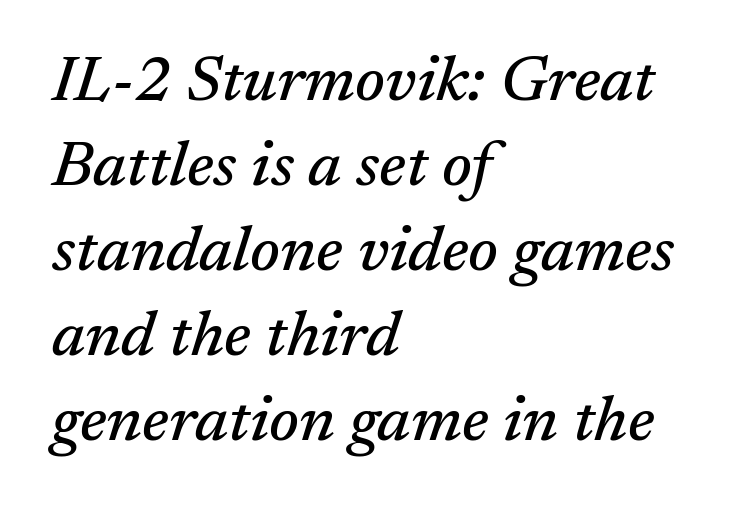
Q: Is the text italic (slanted)? A: Yes, it leans right by about 17 degrees.
Q: Is the typeface a serif or a sans-serif typeface? A: Serif.
Q: Is the text underlined? A: No.
Q: How is the paragraph aligned? A: Left-aligned.
Q: Is the spacing between letters normal or unusually wide? A: Normal.
Q: Is the spacing between lines tight, normal or loose? A: Normal.
Q: Width (condensed, normal, or wide)? A: Normal.
Q: Stroke contrast? A: Medium.
Q: x-height? A: Medium.
Q: Monospaced? A: No.
